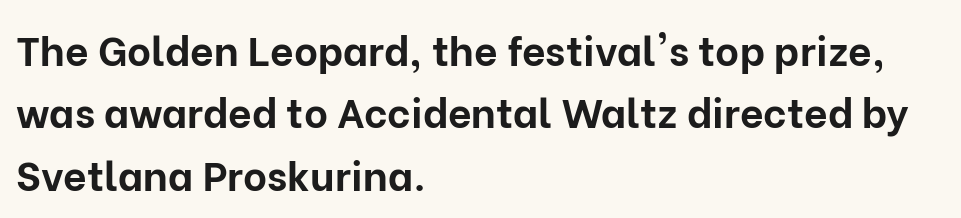
The image shows 41 px bold sans-serif type, upright; set left-aligned, normal line spacing (1.52x), normal letter spacing, not underlined; low stroke contrast and a medium x-height.
